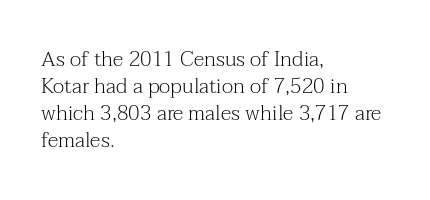
These lines keep a tight, regular rhythm from letter to letter. The rows are spaced the way most documents space them. Nothing heavy about these letters — not bold at all. A roman cut, with each character standing at attention. Check under the words: just untouched page. All the whitespace from short lines collects on the right.
